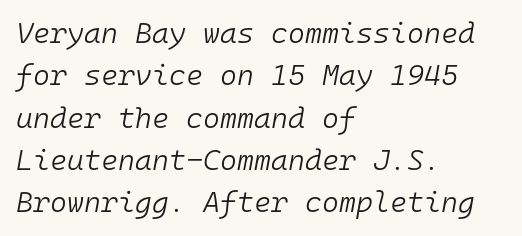
The image shows 29 px light type, italic (leaning right), monospaced; set left-aligned, normal line spacing (1.46x), normal letter spacing, not underlined; low stroke contrast and a medium x-height.
